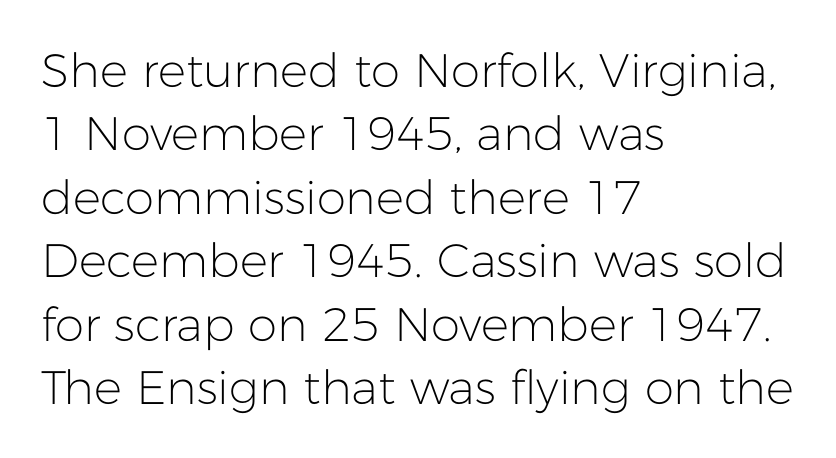
{"serif": "no", "italic": "no", "bold": "no", "weight": "light", "width": "normal", "stroke_contrast": "low", "x_height": "medium", "monospaced": "no", "underline": "no", "align": "left", "line_spacing": "normal", "line_spacing_ratio": 1.35, "letter_spacing": "normal", "letter_spacing_em": 0.0, "glyph_px": 47}
